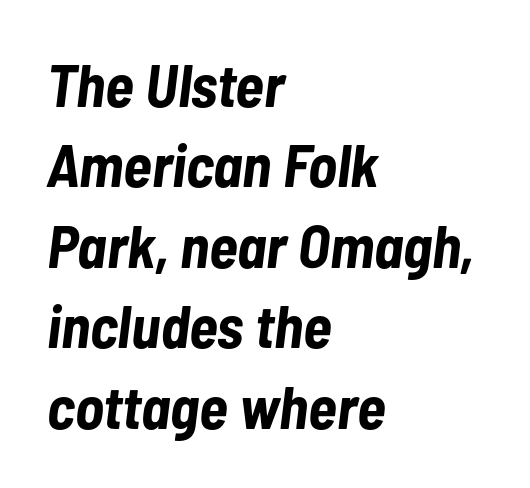
The typesetting leans heavy: a genuine bold. It's the slanting kind of type. Character widths vary here, with narrow letters taking less room than wide ones. The tracking reads as untouched default to a designer's eye.
